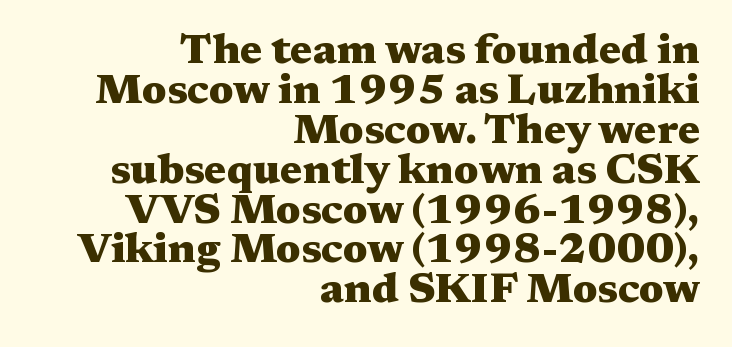
Stroke terminals: seriffed. The lines are packed closely together with very little leading. This sample uses an upright cut, with every glyph sitting square on the baseline. If you drew a ruler down the right edge, every line would touch it. Short note: letters normally spaced.
